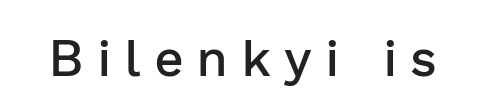
The specimen reads as upright at a glance. Proportional: the letters do not fall into vertical columns. The foot of each line stays bare and open. Font category for this specimen: sans-serif.
